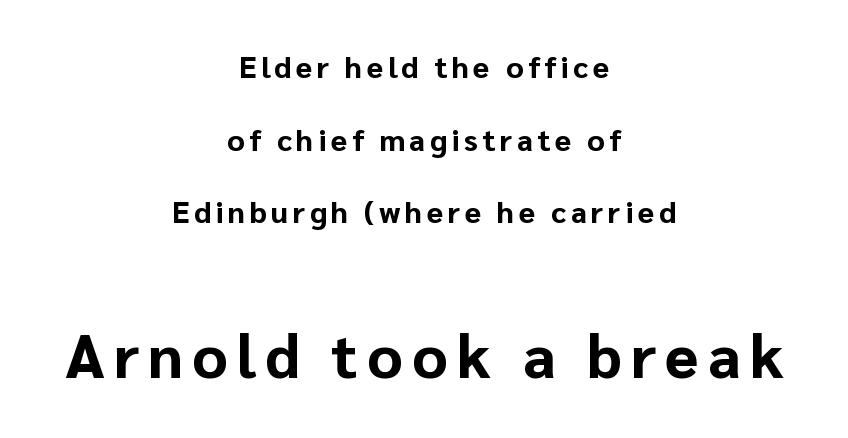
Notice how the passage keeps no hard edge, just a central spine. Is this a fixed-width face? No — the glyphs have proportional, varying widths. Check the space under the baseline: it is left empty. The lower block of text is set noticeably larger than the block above it.
